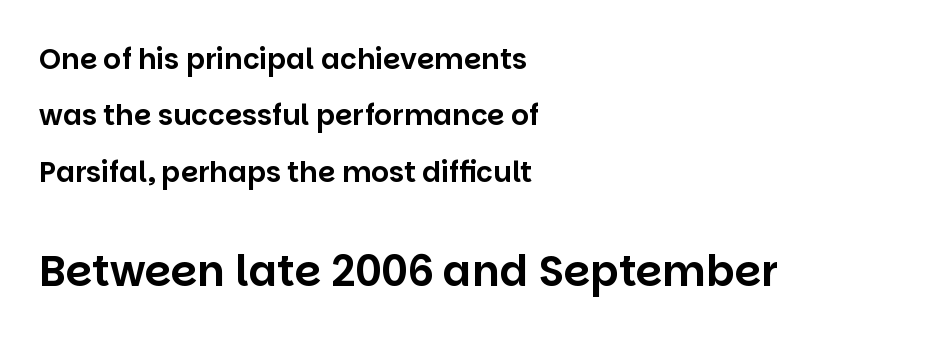
Does the lettering tilt? It doesn't — this is upright. This sample uses plain, unmodified letter spacing. Baseline-to-baseline distance is far greater than the letter height. Underlining? Definitely not there.
